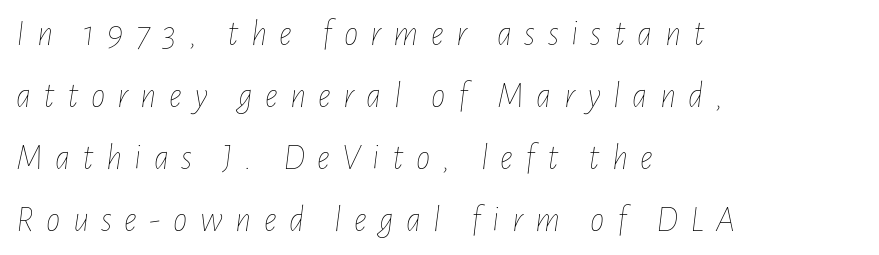
The image shows 36 px thin, condensed type, italic (leaning right); set left-aligned, line spacing 1.72x, unusually wide letter spacing (+0.34 em), not underlined; low stroke contrast and a medium x-height.
